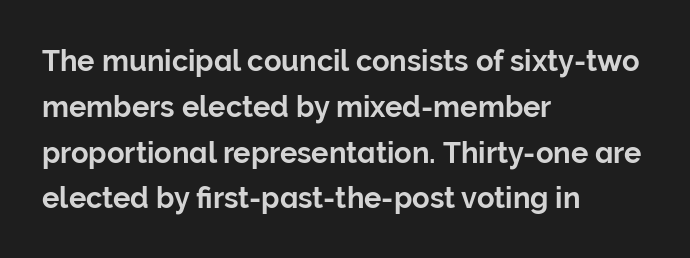
{"serif": "no", "italic": "no", "width": "normal", "stroke_contrast": "low", "x_height": "medium", "monospaced": "no", "underline": "no", "align": "left", "line_spacing": "normal", "line_spacing_ratio": 1.58, "letter_spacing": "normal", "letter_spacing_em": 0.0, "glyph_px": 29}
